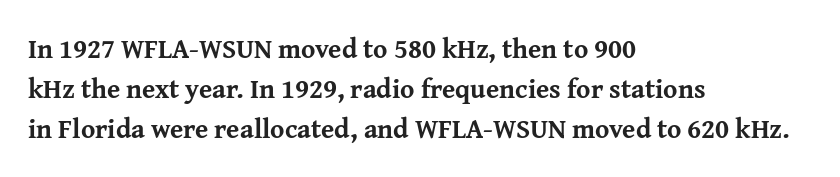
Q: Is the text bold? A: Yes.
Q: Is the text italic (slanted)? A: No, it is upright.
Q: Is the text underlined? A: No.
Q: How is the paragraph aligned? A: Left-aligned.
Q: Is the spacing between letters normal or unusually wide? A: Normal.
Q: Is the spacing between lines tight, normal or loose? A: Normal.
